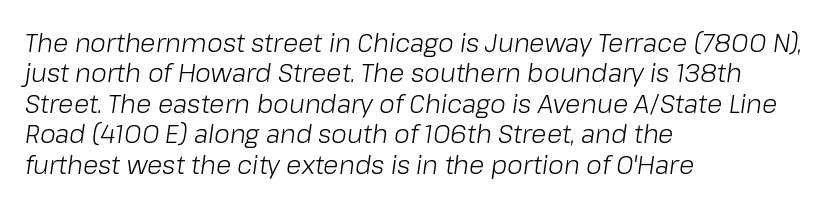
The image shows 25 px text type, italic (leaning right); set left-aligned, line spacing 1.22x, normal letter spacing, not underlined.
